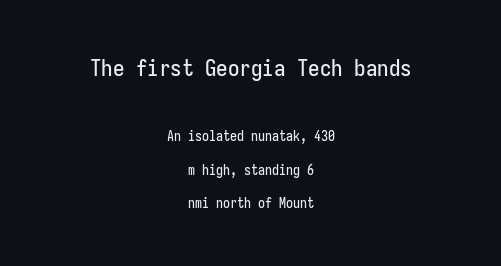
What's the leading like? Stretched, with rows far apart. This sample uses plain, unmodified letter spacing. Tall strokes in this sample are plumb rather than angled. Of the two passages, the one on top uses the larger point size.
